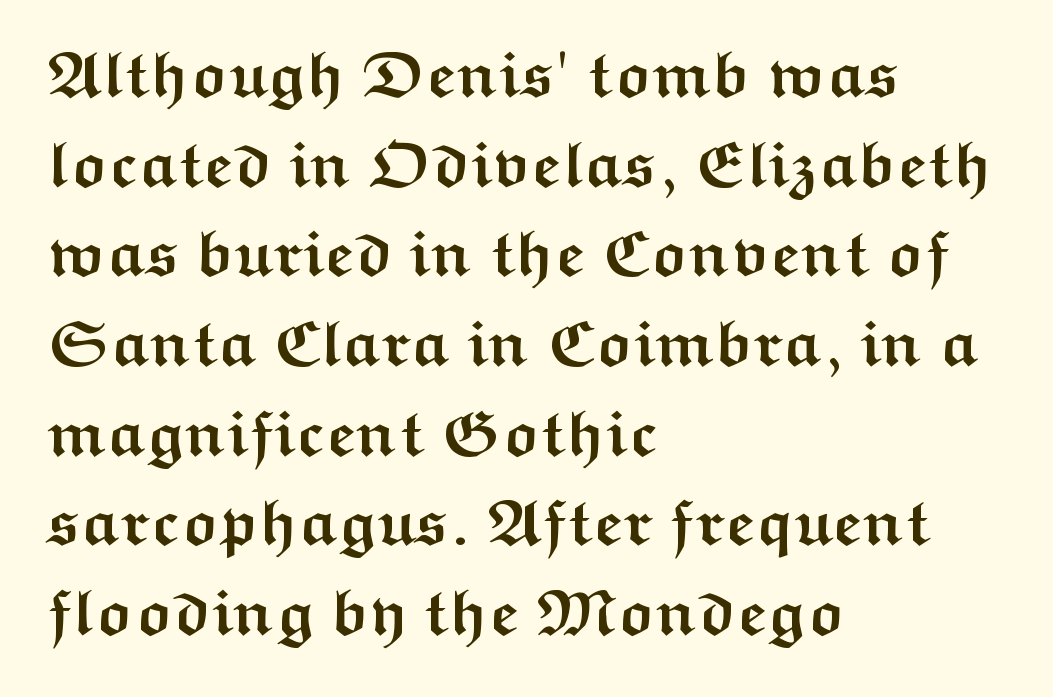
Spacing verdict: proportional, widths tailored to each character. Stroke thickness is high; the sample reads as a true bold. Short note: letters normally spaced. Leftover space on each line is placed entirely after the last word. Regarding leading, the lines here are spaced in the standard way.
